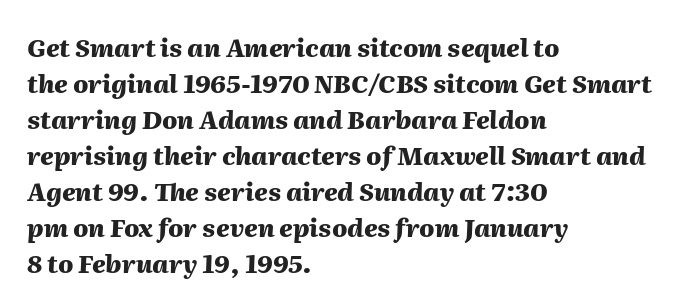
{"italic": "yes", "lean": "right", "slant_degrees": 2, "bold": "yes", "underline": "no", "align": "left", "line_spacing": "normal", "line_spacing_ratio": 1.44, "letter_spacing": "normal", "letter_spacing_em": 0.0, "glyph_px": 25}
